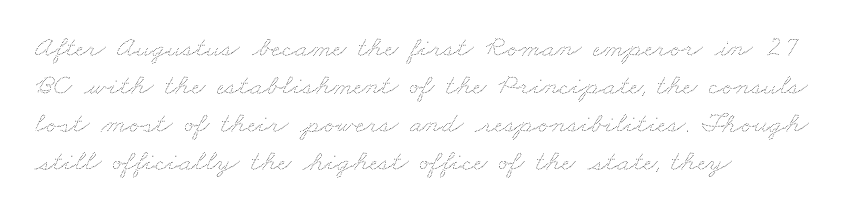
{"bold": "no", "weight": "thin", "width": "wide", "stroke_contrast": "medium", "x_height": "small", "monospaced": "no", "underline": "no", "align": "left", "line_spacing": "normal", "line_spacing_ratio": 1.27, "letter_spacing": "normal", "letter_spacing_em": 0.0, "glyph_px": 30}
